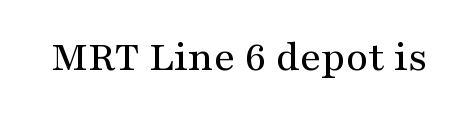
Style check: upright. You could call the tracking neutral — neither tight nor loose. Looks like regular typesetting: each glyph gets only the width it needs. Are there feet on the stems? There are — it's a serif. Honestly, there is no underline to notice here at all.
